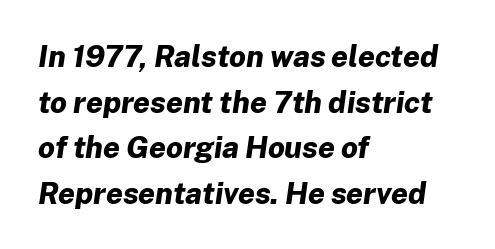
{"italic": "yes", "lean": "right", "slant_degrees": 8, "bold": "yes", "weight": "bold", "width": "normal", "stroke_contrast": "low", "x_height": "medium", "monospaced": "no", "underline": "no", "align": "left", "line_spacing": "normal", "line_spacing_ratio": 1.52, "letter_spacing": "normal", "letter_spacing_em": 0.0, "glyph_px": 30}
